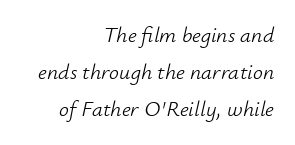
The image shows 22 px text type, italic (leaning right); set right-aligned, normal line spacing (1.69x), normal letter spacing, not underlined.
